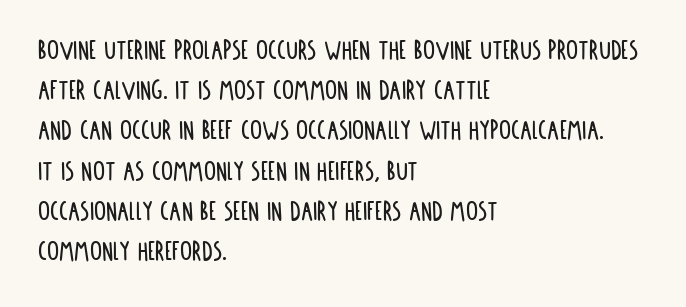
Varying glyph widths throughout — classic text-font behaviour. Nobody drew a line under any word here. This is the regular roman posture of the typeface. Unlike a traditional serif, this face leaves its strokes unadorned. Spacing between characters is what you'd get straight out of the box. Reading down the block, your eye returns to a fixed left position each line.
